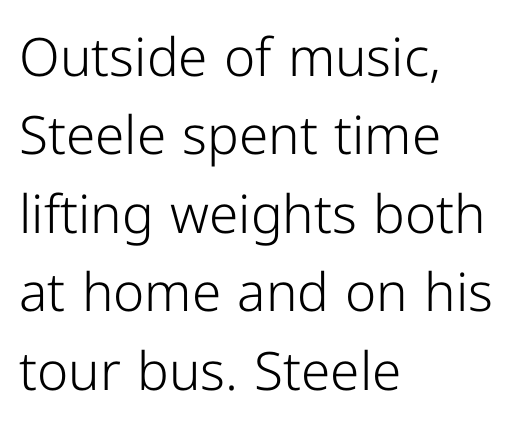
The image shows 53 px light sans-serif type, upright; set left-aligned, normal line spacing (1.48x), normal letter spacing, not underlined; low stroke contrast and a medium x-height.
